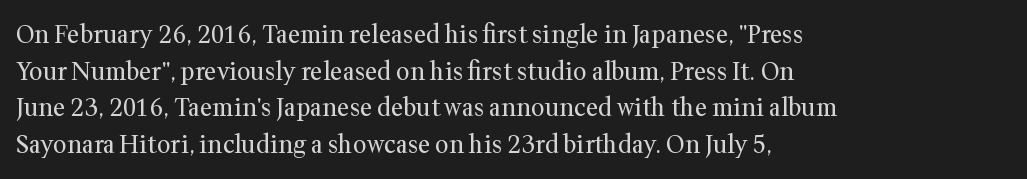
The image shows 24 px text type, upright; set left-aligned, normal line spacing (1.53x), normal letter spacing, not underlined.
